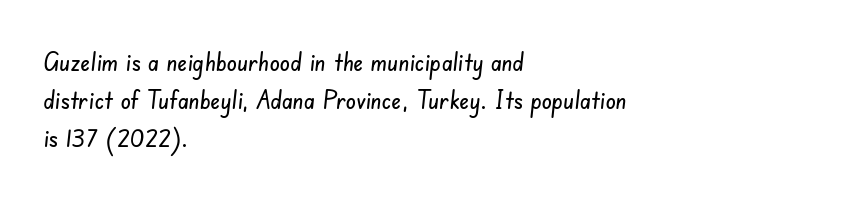
These lines sit exactly where default settings would place them. Compared with a centered layout, this one pins lines to the left instead. Each word holds together tightly as a unit, with standard inter-letter gaps. Unmarked baselines from the first word to the last.
